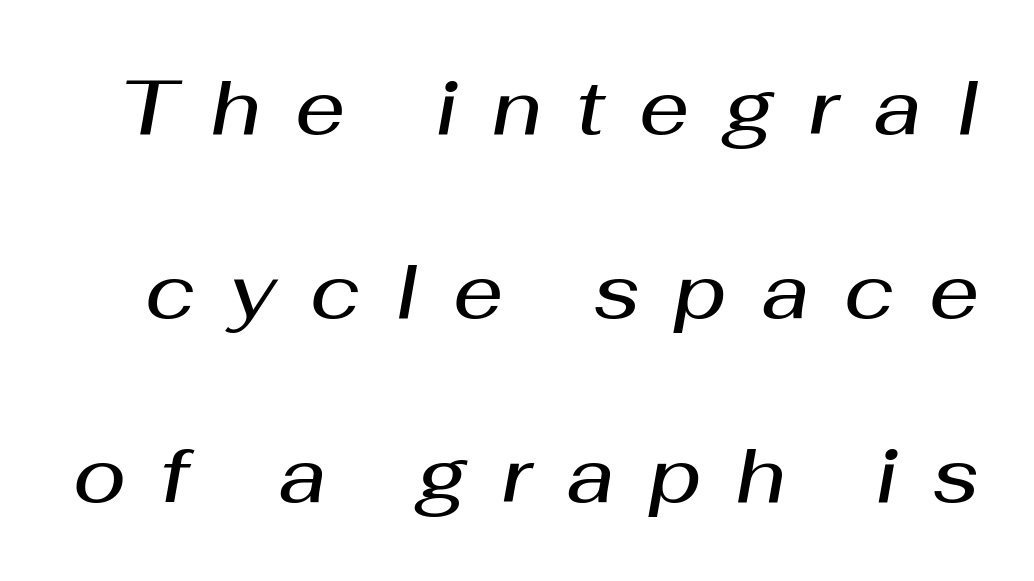
The image shows 78 px semibold type, italic (leaning right); set loose line spacing (2.36x), unusually wide letter spacing (+0.44 em), not underlined; medium stroke contrast and a medium x-height.
